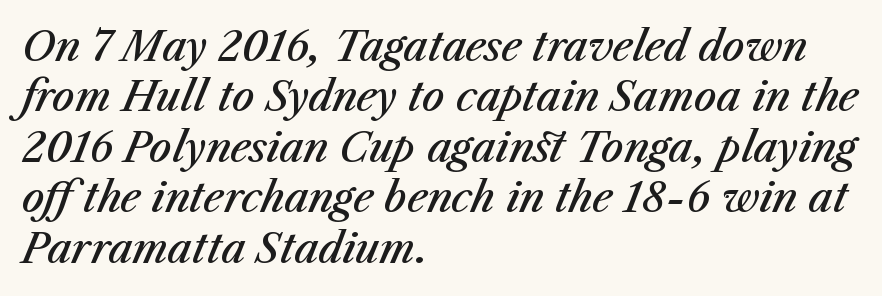
The image shows 40 px semibold type, italic (leaning right); set left-aligned, normal line spacing (1.26x), normal letter spacing, not underlined; medium stroke contrast and a medium x-height.
